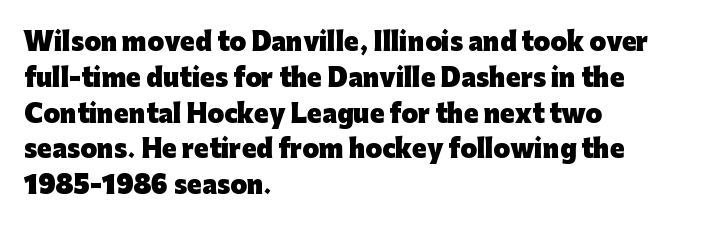
Q: Is the text bold? A: Yes.
Q: Is the text italic (slanted)? A: No, it is upright.
Q: Is the text underlined? A: No.
Q: How is the paragraph aligned? A: Left-aligned.
Q: Is the spacing between letters normal or unusually wide? A: Normal.
Q: Is the spacing between lines tight, normal or loose? A: Normal.
